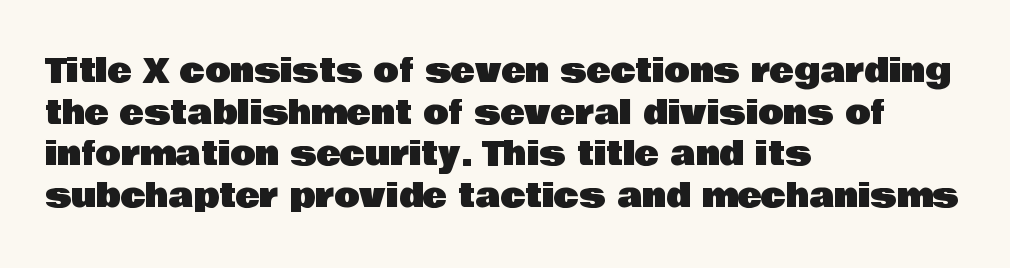
The letterforms sit shoulder to shoulder at normal distance. Left-aligned paragraph, ragged on the right. Check the space under the baseline: it is left empty. The glyphs in this specimen are sans serif. Italic: no, the glyphs are upright roman. Proportional: the letters do not fall into vertical columns.
